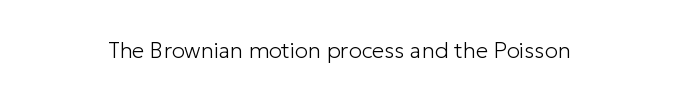
The space directly below the letters is spotless. Quick note: not italic, upright. The line texture is even and compact thanks to regular tracking. These glyphs show unthickened strokes, regular width or finer.
